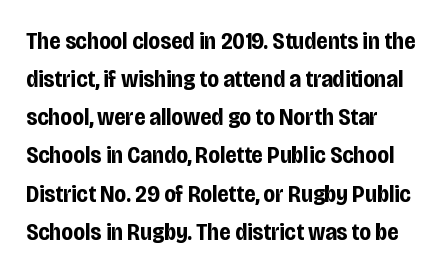
The image shows 24 px bold type, upright; set left-aligned, normal line spacing (1.59x), normal letter spacing, not underlined.
